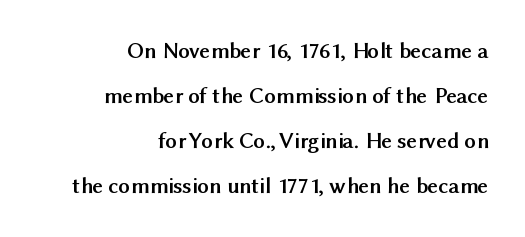
Q: Is the text bold? A: Yes.
Q: Is the text italic (slanted)? A: No, it is upright.
Q: Is the text underlined? A: No.
Q: How is the paragraph aligned? A: Right-aligned.
Q: Is the spacing between letters normal or unusually wide? A: Normal.
Q: Is the spacing between lines tight, normal or loose? A: Loose.
